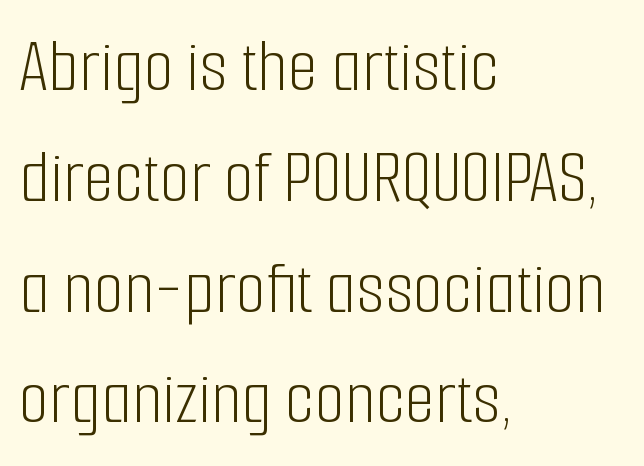
What's the leading like? Ordinary, nothing unusual. Ink coverage per letter is moderate at most. The ragged edge is on the right, which tells us the setting is flush left. Note the varied advance widths — an 'i' is clearly narrower than an 'm'. Style check: upright.
